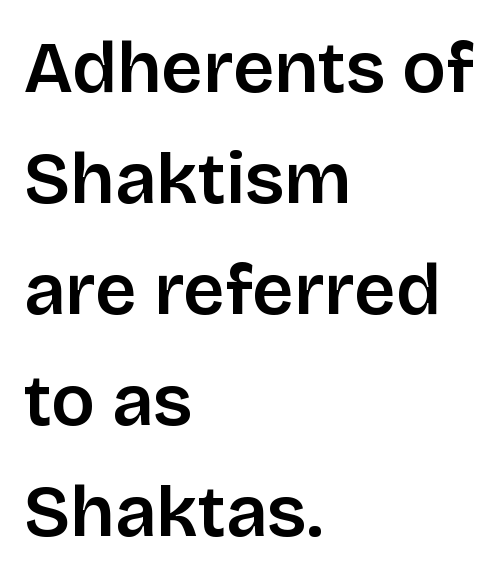
Q: Is the text bold? A: Semi-bold.
Q: Is the text italic (slanted)? A: No, it is upright.
Q: Is the typeface a serif or a sans-serif typeface? A: Sans-serif.
Q: Is the text underlined? A: No.
Q: How is the paragraph aligned? A: Left-aligned.
Q: Is the spacing between letters normal or unusually wide? A: Normal.
Q: Is the spacing between lines tight, normal or loose? A: Normal.
Q: Width (condensed, normal, or wide)? A: Normal.
Q: Stroke contrast? A: Low.
Q: x-height? A: Large.
Q: Monospaced? A: No.
